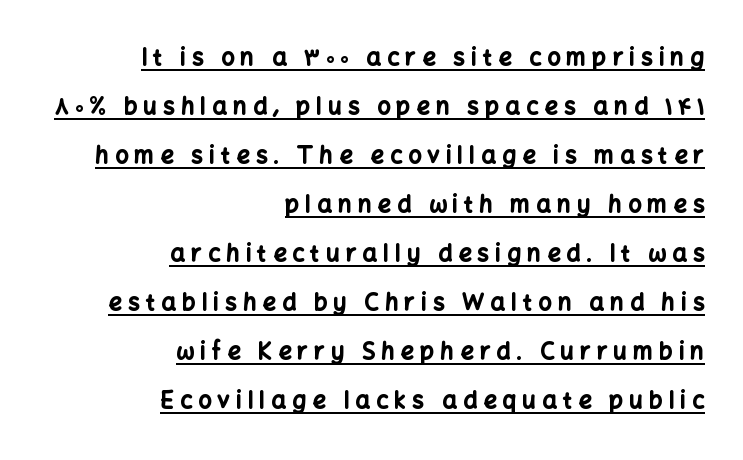
The image shows 23 px bold type, upright; set right-aligned, loose line spacing (2.13x), unusually wide letter spacing (+0.27 em), underlined.
